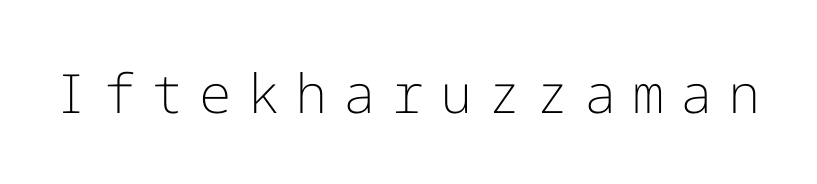
The letters carry no serifs — their stems end cleanly without finishing strokes. Display-style spreading of the glyphs; the letterfit is very open. Characters remain perfectly vertical along every line. Unmarked baselines from the first word to the last. This is not heavy type; no bold has been used.
